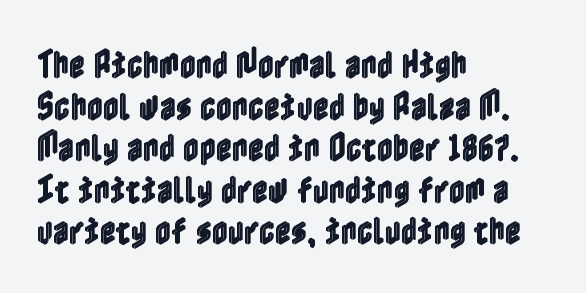
{"italic": "no", "width": "condensed", "x_height": "medium", "underline": "no", "align": "left", "line_spacing": "normal", "line_spacing_ratio": 1.34, "letter_spacing": "normal", "letter_spacing_em": 0.0, "glyph_px": 31}
